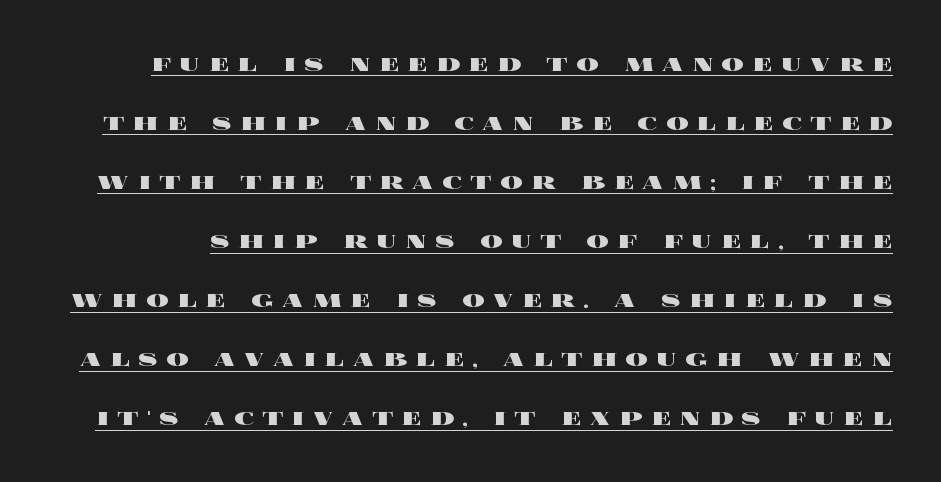
The image shows 28 px heavy, wide type, upright; set loose line spacing (2.11x), unusually wide letter spacing (+0.3 em), underlined; a large x-height.
